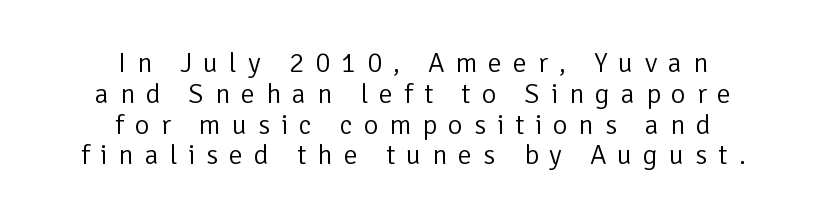
{"serif": "no", "italic": "no", "bold": "no", "weight": "light", "width": "normal", "stroke_contrast": "low", "x_height": "medium", "monospaced": "no", "underline": "no", "align": "center", "line_spacing": "tight", "line_spacing_ratio": 1.1, "letter_spacing": "wide", "letter_spacing_em": 0.39, "glyph_px": 28}
